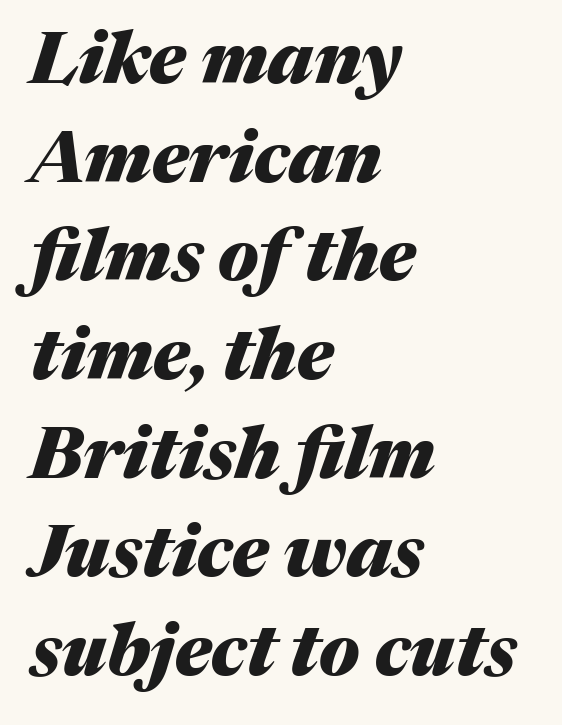
The image shows 72 px heavy type, italic (leaning right); set left-aligned, normal line spacing (1.37x), normal letter spacing, not underlined; medium stroke contrast and a medium x-height.
